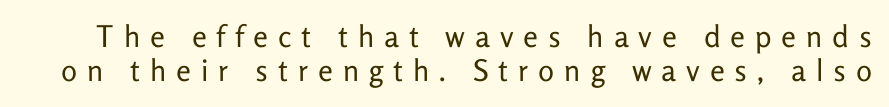
{"serif": "no", "italic": "no", "bold": "no", "weight": "regular", "width": "normal", "stroke_contrast": "low", "x_height": "medium", "monospaced": "no", "underline": "no", "line_spacing": "tight", "line_spacing_ratio": 1.15, "letter_spacing": "wide", "letter_spacing_em": 0.33, "glyph_px": 30}
